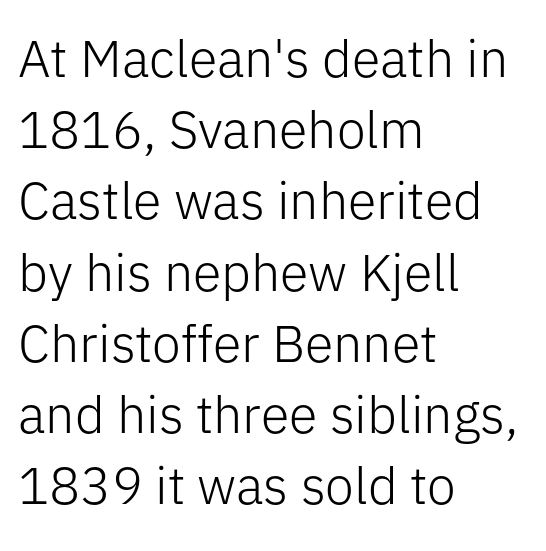
Q: Is the text bold? A: No.
Q: Is the text italic (slanted)? A: No, it is upright.
Q: Is the typeface a serif or a sans-serif typeface? A: Sans-serif.
Q: Is the text underlined? A: No.
Q: How is the paragraph aligned? A: Left-aligned.
Q: Is the spacing between letters normal or unusually wide? A: Normal.
Q: Is the spacing between lines tight, normal or loose? A: Normal.
Q: Width (condensed, normal, or wide)? A: Normal.
Q: Stroke contrast? A: Low.
Q: x-height? A: Medium.
Q: Monospaced? A: No.
